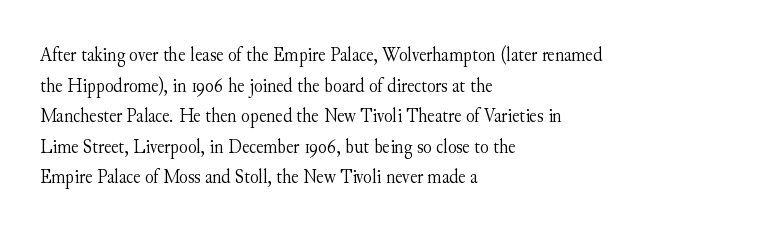
Q: Is the text bold? A: No.
Q: Is the text italic (slanted)? A: No, it is upright.
Q: Is the text underlined? A: No.
Q: How is the paragraph aligned? A: Left-aligned.
Q: Is the spacing between letters normal or unusually wide? A: Normal.
Q: Is the spacing between lines tight, normal or loose? A: Normal.
